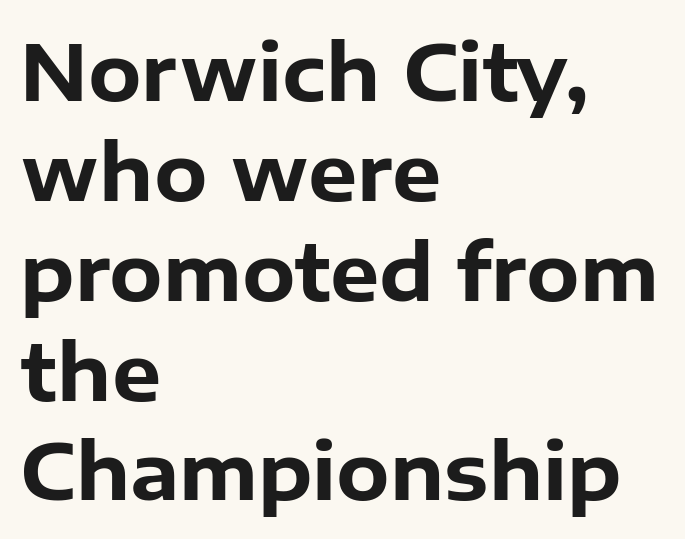
The image shows 78 px bold sans-serif type, upright; set left-aligned, normal line spacing (1.28x), normal letter spacing, not underlined; low stroke contrast and a medium x-height.
